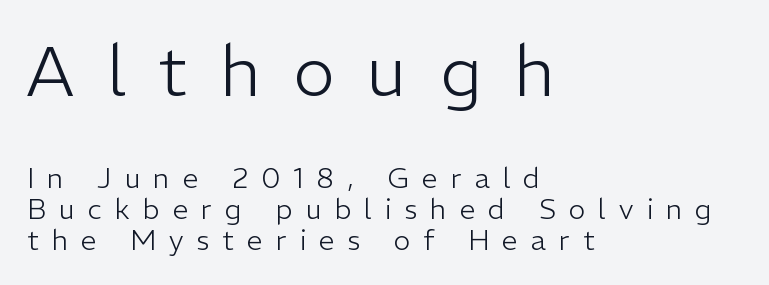
{"serif": "no", "italic": "no", "bold": "no", "weight": "light", "width": "normal", "stroke_contrast": "low", "x_height": "medium", "monospaced": "no", "underline": "no", "align": "left", "line_spacing": "tight", "line_spacing_ratio": 1.1, "letter_spacing": "wide", "letter_spacing_em": 0.47, "larger_block": "first", "size_ratio": 2.5, "glyph_px": 70}
